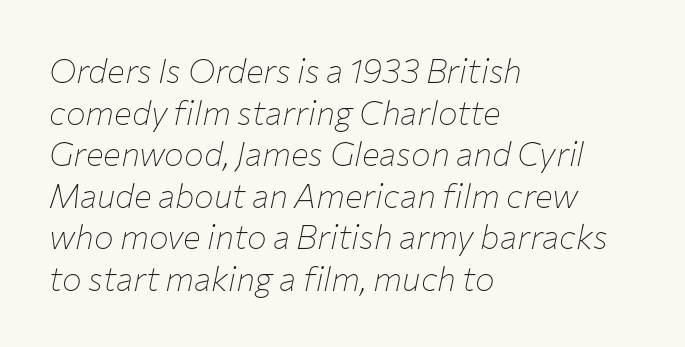
Q: Is the text bold? A: No.
Q: Is the text italic (slanted)? A: Yes, it leans right by about 12 degrees.
Q: Is the text underlined? A: No.
Q: How is the paragraph aligned? A: Left-aligned.
Q: Is the spacing between letters normal or unusually wide? A: Normal.
Q: Is the spacing between lines tight, normal or loose? A: Normal.
Q: Width (condensed, normal, or wide)? A: Normal.
Q: Stroke contrast? A: Low.
Q: x-height? A: Medium.
Q: Monospaced? A: No.
